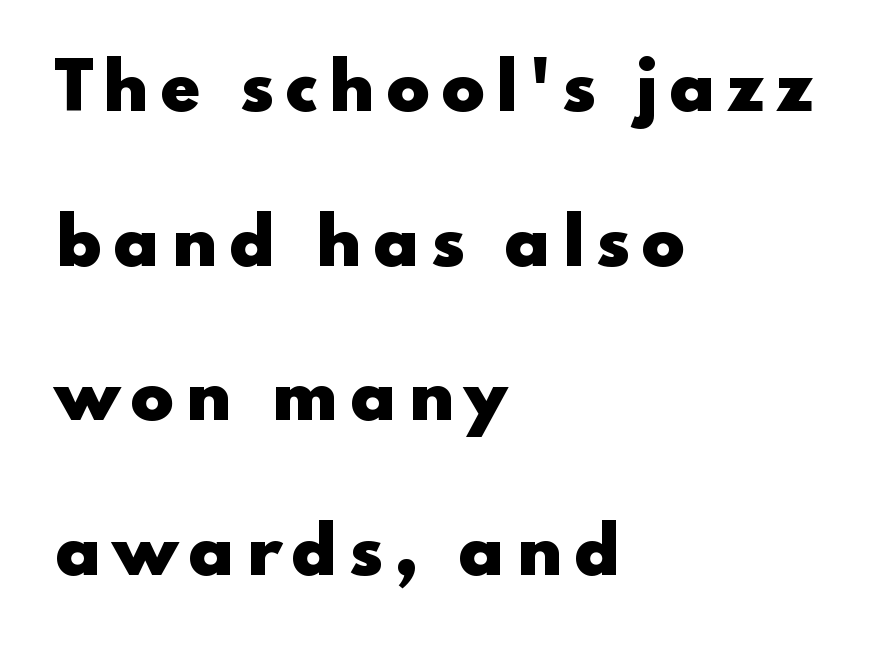
The image shows 65 px heavy, wide sans-serif type, upright; set left-aligned, loose line spacing (2.38x), not underlined; low stroke contrast and a small x-height.
